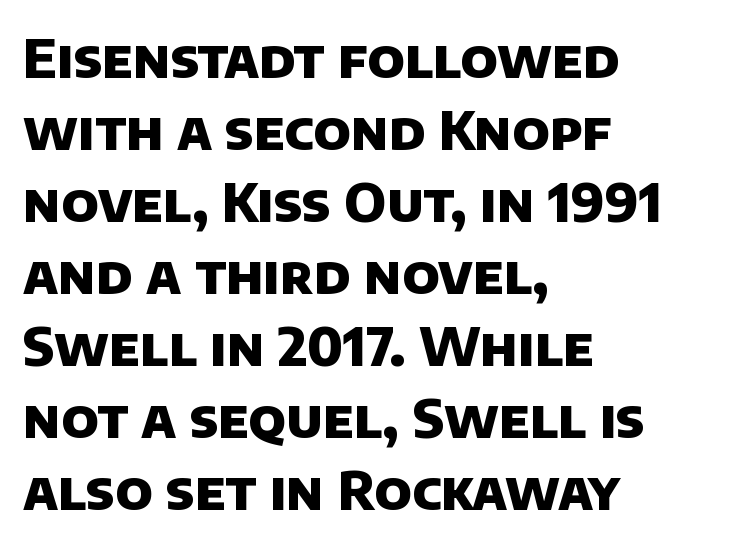
{"serif": "no", "bold": "yes", "weight": "heavy", "width": "normal", "stroke_contrast": "low", "x_height": "large", "monospaced": "no", "underline": "no", "align": "left", "line_spacing": "normal", "line_spacing_ratio": 1.36, "letter_spacing": "normal", "letter_spacing_em": 0.0, "glyph_px": 53}
